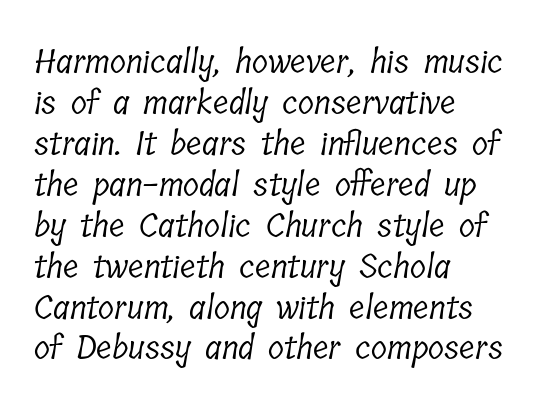
{"serif": "yes", "bold": "no", "weight": "light", "width": "condensed", "stroke_contrast": "low", "x_height": "medium", "monospaced": "no", "underline": "no", "align": "left", "line_spacing_ratio": 1.24, "letter_spacing": "normal", "letter_spacing_em": 0.0, "glyph_px": 33}
